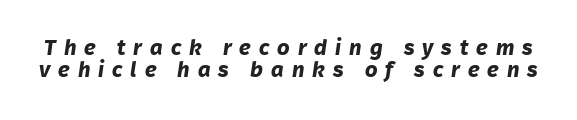
Baseline-to-baseline distance is barely more than the letter height. Display-style spreading of the glyphs; the letterfit is very open. A bare baseline throughout the passage. You'd pick this weight for a headline — it's a proper bold.
